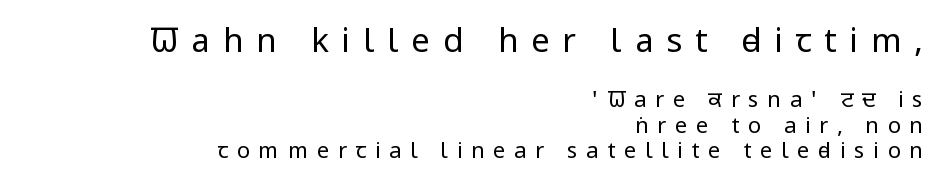
The image shows 33 px regular-weight, condensed sans-serif type, upright; set right-aligned, line spacing 1.17x, unusually wide letter spacing (+0.39 em), not underlined; the first (top) block is 1.5x larger; low stroke contrast and a large x-height.
